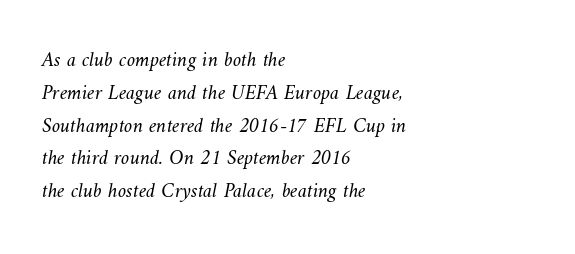
The image shows 21 px text type; set left-aligned, normal line spacing (1.56x), normal letter spacing, not underlined.
